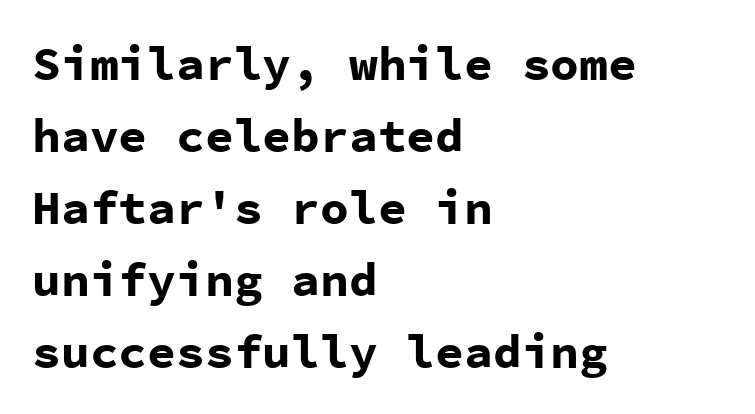
{"serif": "no", "italic": "no", "bold": "yes", "weight": "bold", "width": "normal", "stroke_contrast": "low", "x_height": "medium", "monospaced": "yes", "underline": "no", "align": "left", "line_spacing": "normal", "line_spacing_ratio": 1.5, "letter_spacing": "normal", "letter_spacing_em": 0.0, "glyph_px": 48}
